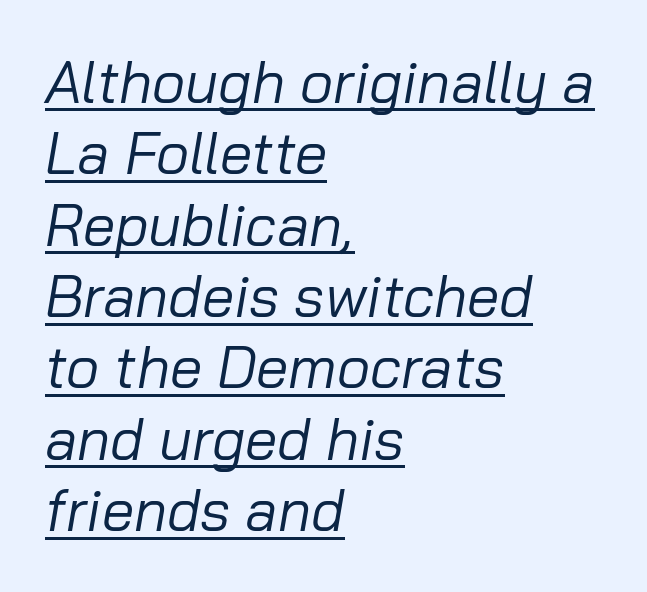
{"italic": "yes", "lean": "right", "slant_degrees": 10, "bold": "no", "weight": "regular", "width": "normal", "stroke_contrast": "low", "x_height": "medium", "monospaced": "no", "underline": "yes", "align": "left", "line_spacing_ratio": 1.23, "letter_spacing": "normal", "letter_spacing_em": 0.0, "glyph_px": 58}
